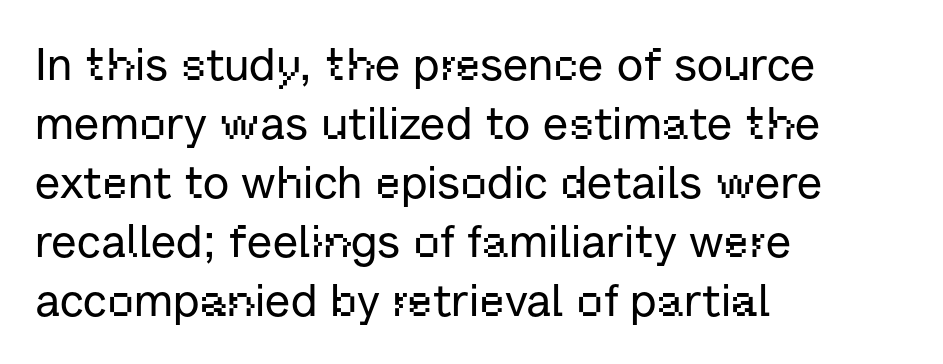
Q: Is the text italic (slanted)? A: No, it is upright.
Q: Is the typeface a serif or a sans-serif typeface? A: Sans-serif.
Q: Is the text underlined? A: No.
Q: How is the paragraph aligned? A: Left-aligned.
Q: Is the spacing between letters normal or unusually wide? A: Normal.
Q: Is the spacing between lines tight, normal or loose? A: Normal.
Q: Width (condensed, normal, or wide)? A: Normal.
Q: Stroke contrast? A: Low.
Q: x-height? A: Medium.
Q: Monospaced? A: No.
